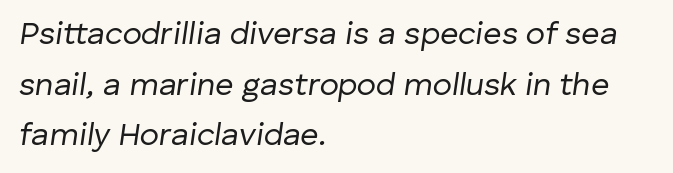
Q: Is the text bold? A: No.
Q: Is the text italic (slanted)? A: Yes, it leans right by about 8 degrees.
Q: Is the text underlined? A: No.
Q: How is the paragraph aligned? A: Left-aligned.
Q: Is the spacing between letters normal or unusually wide? A: Normal.
Q: Is the spacing between lines tight, normal or loose? A: Normal.
Q: Width (condensed, normal, or wide)? A: Normal.
Q: Stroke contrast? A: Low.
Q: x-height? A: Medium.
Q: Monospaced? A: No.
